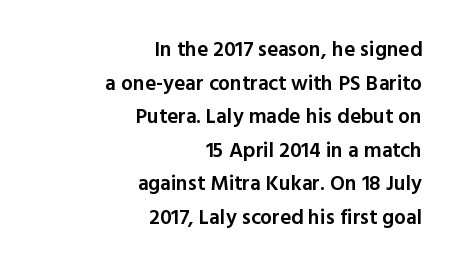
{"italic": "no", "bold": "semi", "underline": "no", "align": "right", "line_spacing": "normal", "line_spacing_ratio": 1.6, "letter_spacing": "normal", "letter_spacing_em": 0.0, "glyph_px": 21}
